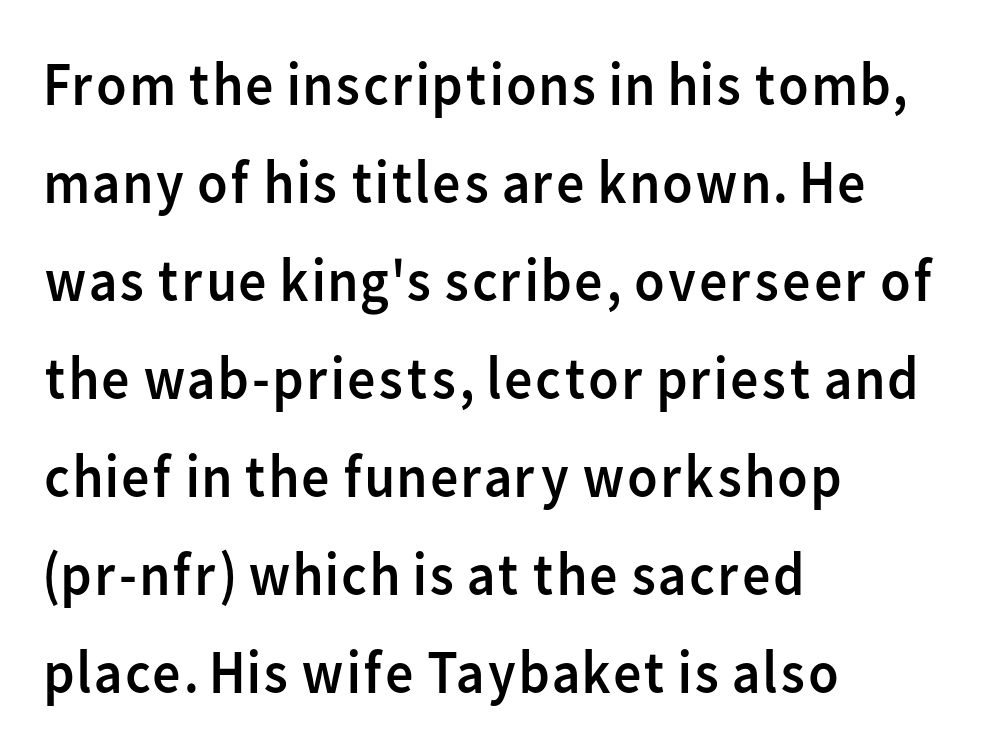
{"serif": "no", "italic": "no", "bold": "no", "weight": "regular", "width": "normal", "stroke_contrast": "low", "x_height": "medium", "monospaced": "no", "underline": "no", "align": "left", "line_spacing": "normal", "line_spacing_ratio": 1.58, "letter_spacing": "normal", "letter_spacing_em": 0.0, "glyph_px": 62}
